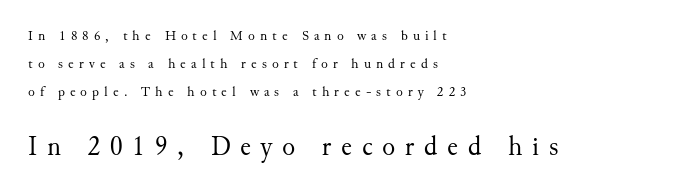
The image shows 27 px text type, upright; set left-aligned, loose line spacing (1.99x), unusually wide letter spacing (+0.36 em), not underlined; the second (bottom) block is 1.93x larger.
